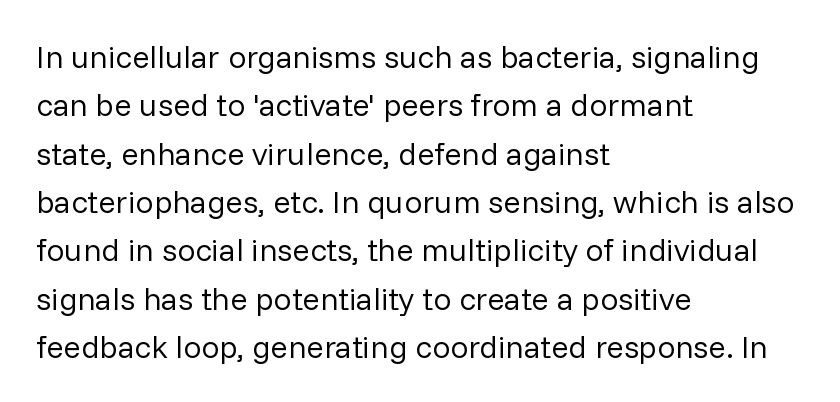
Q: Is the text bold? A: No.
Q: Is the text italic (slanted)? A: No, it is upright.
Q: Is the typeface a serif or a sans-serif typeface? A: Sans-serif.
Q: Is the text underlined? A: No.
Q: How is the paragraph aligned? A: Left-aligned.
Q: Is the spacing between letters normal or unusually wide? A: Normal.
Q: Is the spacing between lines tight, normal or loose? A: Normal.
Q: Width (condensed, normal, or wide)? A: Normal.
Q: Stroke contrast? A: Low.
Q: x-height? A: Medium.
Q: Monospaced? A: No.
